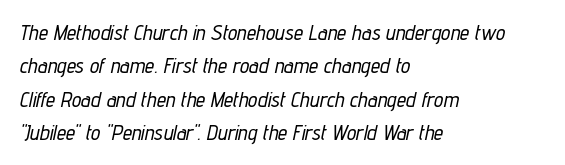
Q: Is the text italic (slanted)? A: Yes, it leans right by about 12 degrees.
Q: Is the text underlined? A: No.
Q: How is the paragraph aligned? A: Left-aligned.
Q: Is the spacing between letters normal or unusually wide? A: Normal.
Q: Is the spacing between lines tight, normal or loose? A: Normal.
